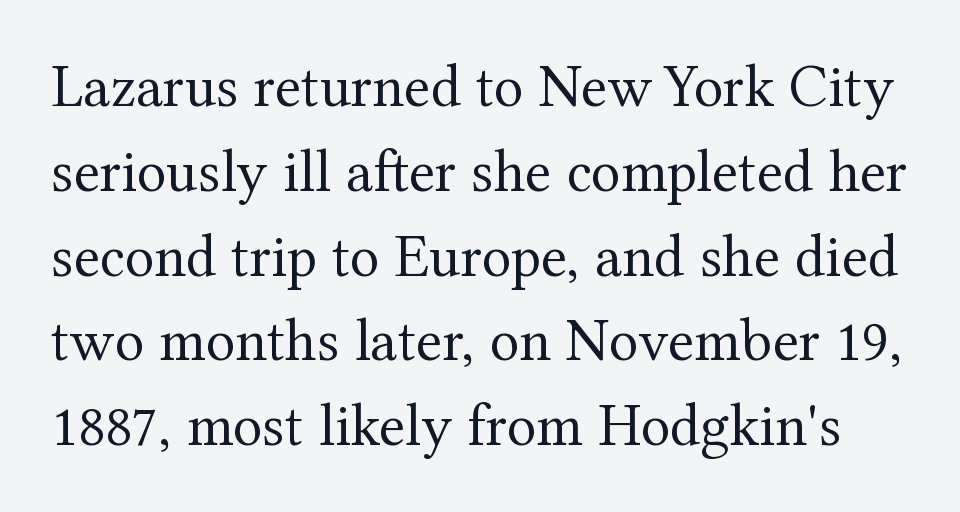
Q: Is the text bold? A: No.
Q: Is the text italic (slanted)? A: No, it is upright.
Q: Is the typeface a serif or a sans-serif typeface? A: Serif.
Q: Is the text underlined? A: No.
Q: Is the spacing between letters normal or unusually wide? A: Normal.
Q: Is the spacing between lines tight, normal or loose? A: Normal.
Q: Width (condensed, normal, or wide)? A: Normal.
Q: Stroke contrast? A: Medium.
Q: x-height? A: Medium.
Q: Monospaced? A: No.
